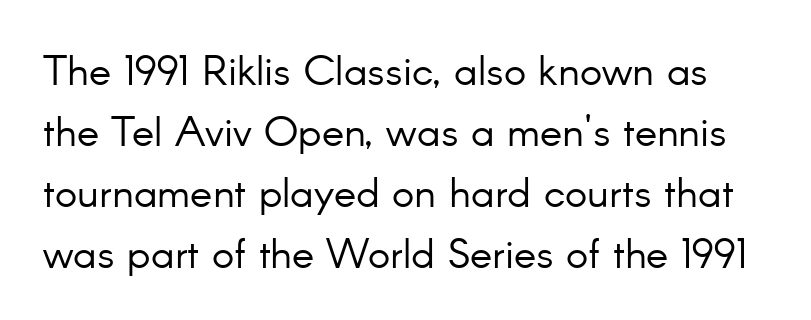
Q: Is the text bold? A: No.
Q: Is the text italic (slanted)? A: No, it is upright.
Q: Is the typeface a serif or a sans-serif typeface? A: Sans-serif.
Q: Is the text underlined? A: No.
Q: Is the spacing between letters normal or unusually wide? A: Normal.
Q: Is the spacing between lines tight, normal or loose? A: Normal.
Q: Width (condensed, normal, or wide)? A: Normal.
Q: Stroke contrast? A: Low.
Q: x-height? A: Small.
Q: Monospaced? A: No.
